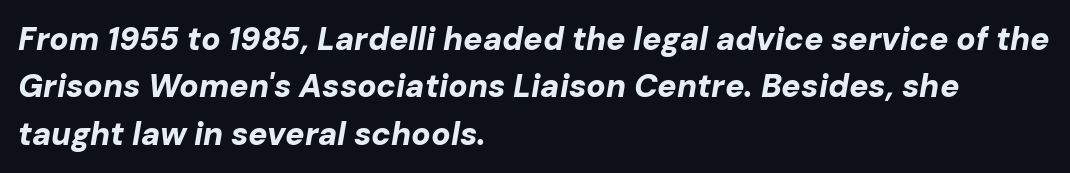
Vertical spacing — default. The passage shown is typed in a proportional face where columns would drift. These lines are set flush left with a ragged right edge. No extra tracking has been applied to these lines. Lines of text with bare space underneath. Slant detected: the letters are inclined.
